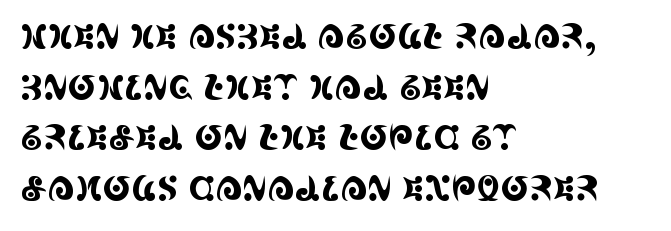
Spacing verdict: proportional, widths tailored to each character. Successive baselines arrive at the customary interval. Is this a sans? No — the strokes have serifs. In CSS terms this would be text-align: left.
